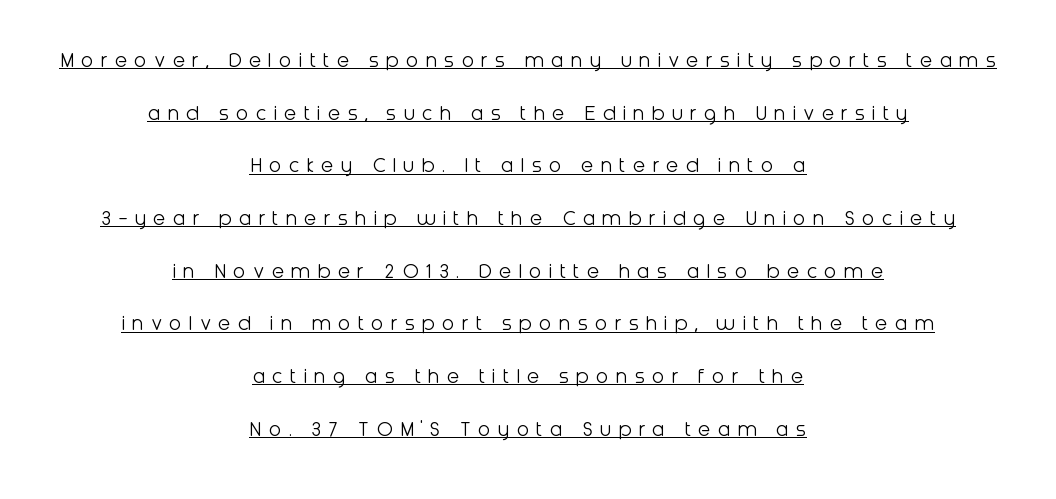
The image shows 23 px text type, upright; set centered, loose line spacing (2.29x), unusually wide letter spacing (+0.3 em), underlined.
